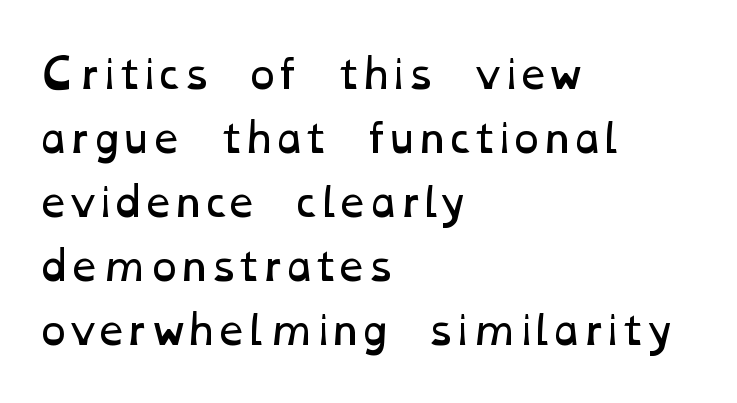
This is not heavy type; no bold has been used. A typesetter would call this leading conventional body-copy spacing. The ragged edge is on the right, which tells us the setting is flush left. The line texture is even and compact thanks to regular tracking. Each row of text sits above clean, open space. Think of a printed novel: that variable character pitch is what you see here.
